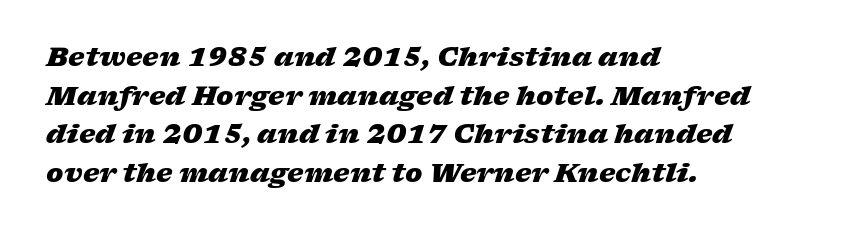
The image shows 26 px bold type, italic (leaning right); set left-aligned, normal line spacing (1.49x), normal letter spacing, not underlined.
